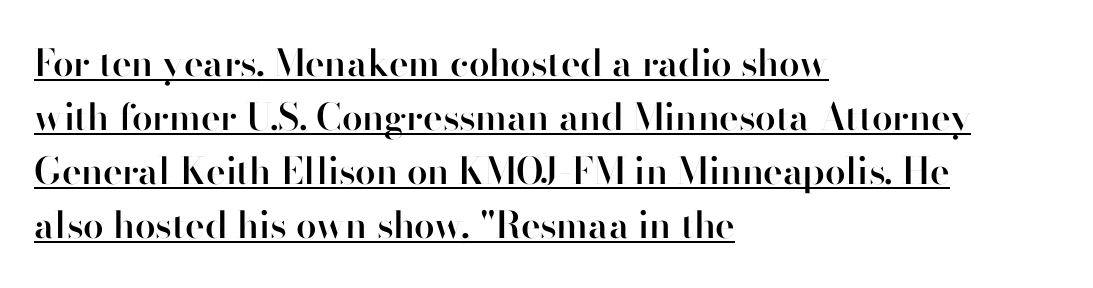
Q: Is the text bold? A: Semi-bold.
Q: Is the text italic (slanted)? A: No, it is upright.
Q: Is the typeface a serif or a sans-serif typeface? A: Sans-serif.
Q: Is the text underlined? A: Yes.
Q: How is the paragraph aligned? A: Left-aligned.
Q: Is the spacing between letters normal or unusually wide? A: Normal.
Q: Is the spacing between lines tight, normal or loose? A: Normal.
Q: Width (condensed, normal, or wide)? A: Normal.
Q: Stroke contrast? A: High.
Q: x-height? A: Small.
Q: Monospaced? A: No.
